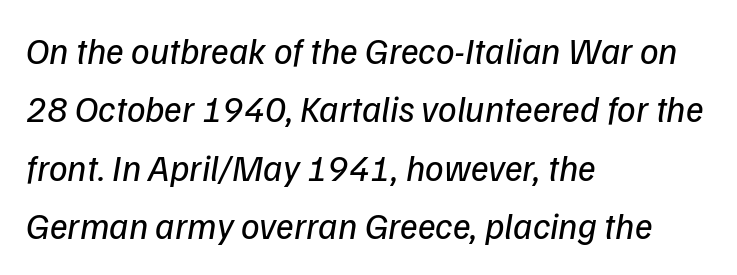
Looking at the ascenders, they clearly lean. Anything drawn beneath the words? Only blank space. Reading down the column, the eye jumps a familiar distance to each next line. Looks like regular typesetting: each glyph gets only the width it needs.
